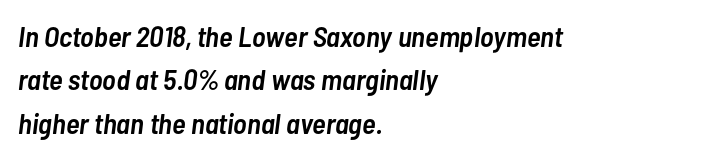
The image shows 29 px semibold, condensed type, italic (leaning right); set left-aligned, normal line spacing (1.5x), normal letter spacing, not underlined; low stroke contrast and a medium x-height.
